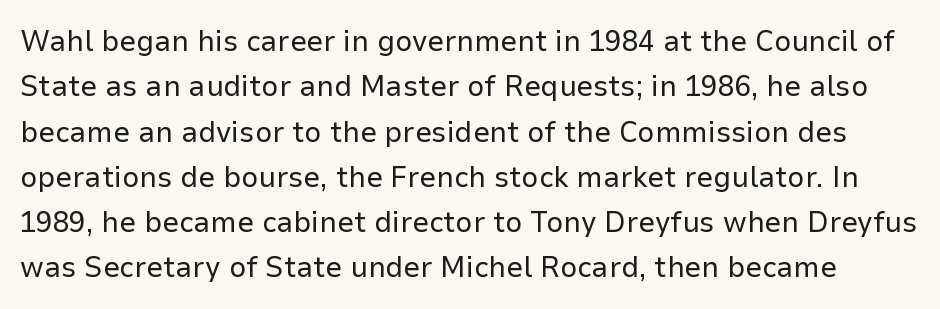
The image shows 30 px regular-weight sans-serif type, upright; set normal line spacing (1.51x), normal letter spacing, not underlined; low stroke contrast and a medium x-height.
